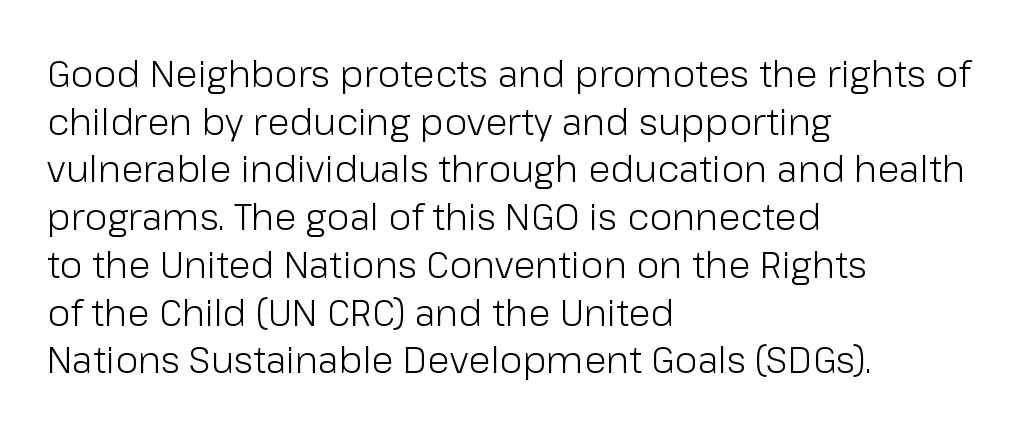
The letters advance in unequal steps, a hallmark of proportional type. Posture: straight, roman, zero tilt. This block has exactly the height ordinary leading produces. Left-aligned paragraph, ragged on the right. To sum up the face: it is a sans, with no serifs.
